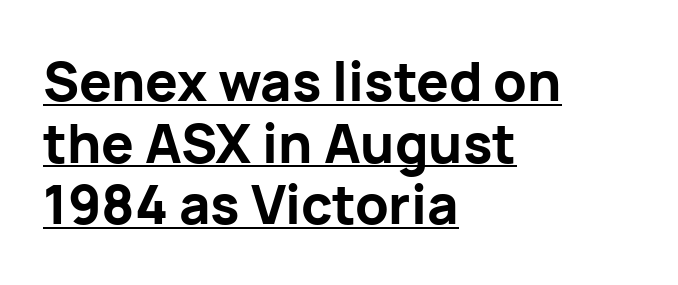
The image shows 54 px bold sans-serif type, upright; set left-aligned, tight line spacing (1.14x), normal letter spacing, underlined; low stroke contrast and a medium x-height.
